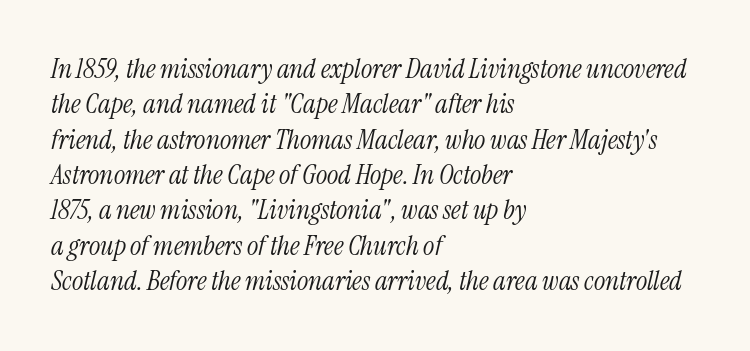
The image shows 27 px text type, italic (leaning right); set left-aligned, normal line spacing (1.31x), normal letter spacing, not underlined.
